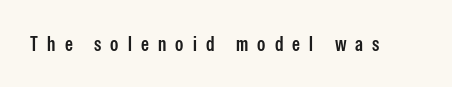
Italic? Not at all — the glyphs are vertical. Has an underline been added? It has not. You could only call the tracking loose — the letters float apart. A bit beefed up — I'd call it semibold rather than bold.
